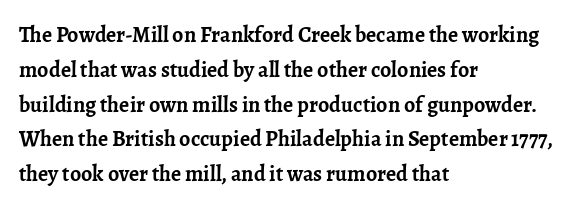
One-word summary of the alignment: left. Characters remain perfectly vertical along every line. Words float on clear page, feet unadorned. Look at the tracking — it's just the regular setting, nothing added.
